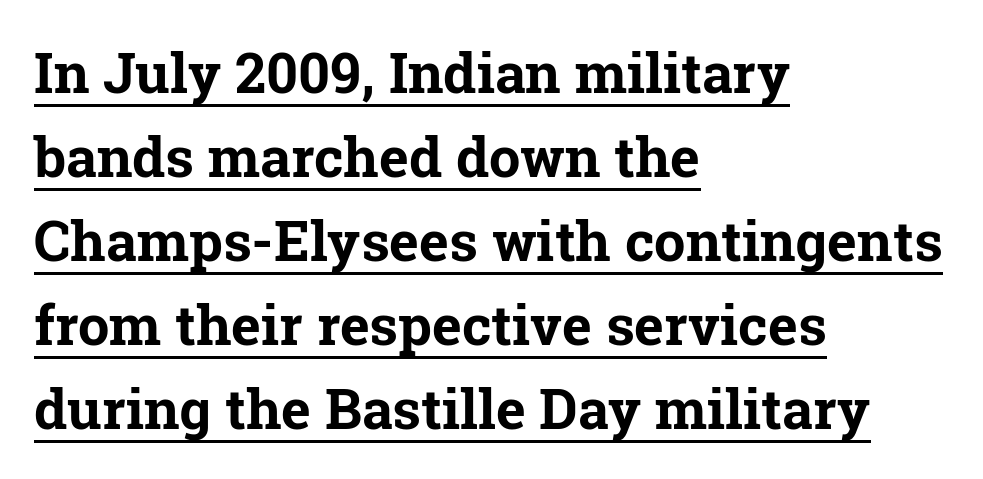
{"serif": "yes", "italic": "no", "bold": "yes", "weight": "bold", "width": "normal", "stroke_contrast": "low", "x_height": "medium", "monospaced": "no", "underline": "yes", "align": "left", "line_spacing": "normal", "line_spacing_ratio": 1.5, "letter_spacing": "normal", "letter_spacing_em": 0.0, "glyph_px": 56}
